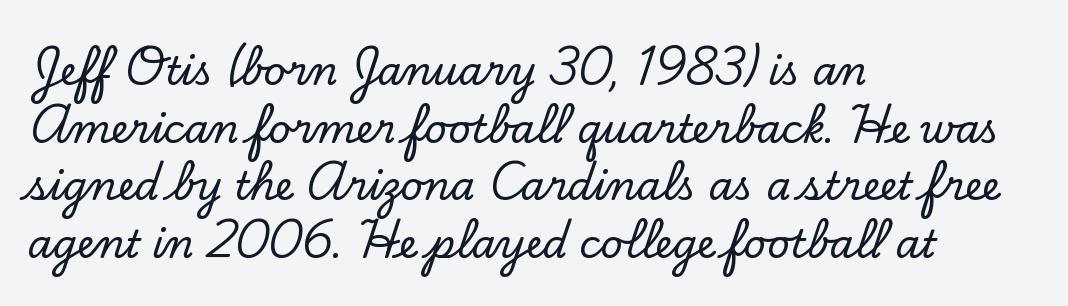
{"serif": "yes", "width": "normal", "stroke_contrast": "low", "x_height": "small", "monospaced": "no", "underline": "no", "align": "left", "line_spacing": "normal", "line_spacing_ratio": 1.48, "letter_spacing": "normal", "letter_spacing_em": 0.0, "glyph_px": 39}
